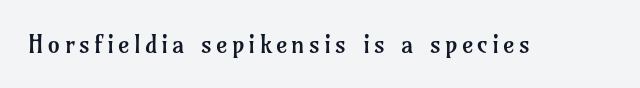
The type sits square on the baseline with zero lean. The strip under each line holds only bare page. Stroke thickness stays within the range of a standard reading face or lighter.
